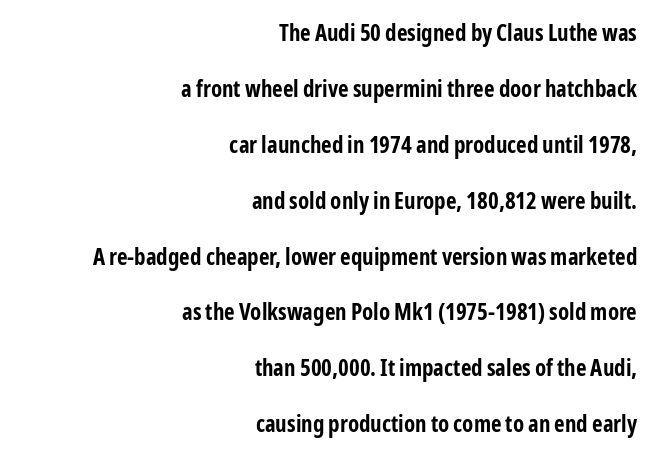
{"italic": "no", "bold": "yes", "underline": "no", "align": "right", "line_spacing": "loose", "line_spacing_ratio": 2.43, "letter_spacing": "normal", "letter_spacing_em": 0.0, "glyph_px": 23}
